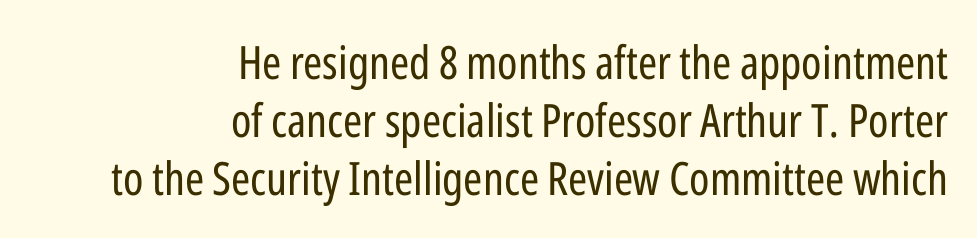
A typesetter would call this proportional, since set widths differ per character. This is the regular roman posture of the typeface. The leading is moderate, giving the passage an even texture. Think standard paragraph weight, or any step lighter than that.
